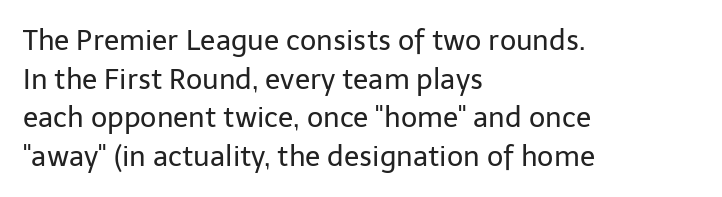
{"serif": "no", "italic": "no", "bold": "no", "weight": "regular", "width": "normal", "stroke_contrast": "low", "x_height": "medium", "monospaced": "no", "underline": "no", "align": "left", "line_spacing": "normal", "line_spacing_ratio": 1.38, "letter_spacing": "normal", "letter_spacing_em": 0.0, "glyph_px": 28}
